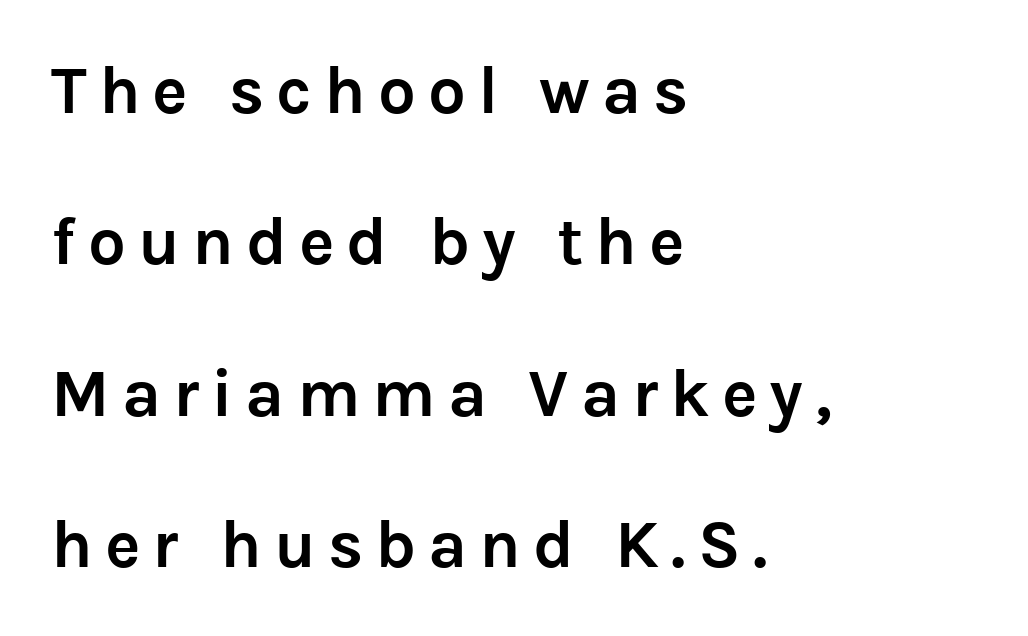
The image shows 67 px semibold sans-serif type, upright; set left-aligned, loose line spacing (2.26x), not underlined; low stroke contrast and a medium x-height.
